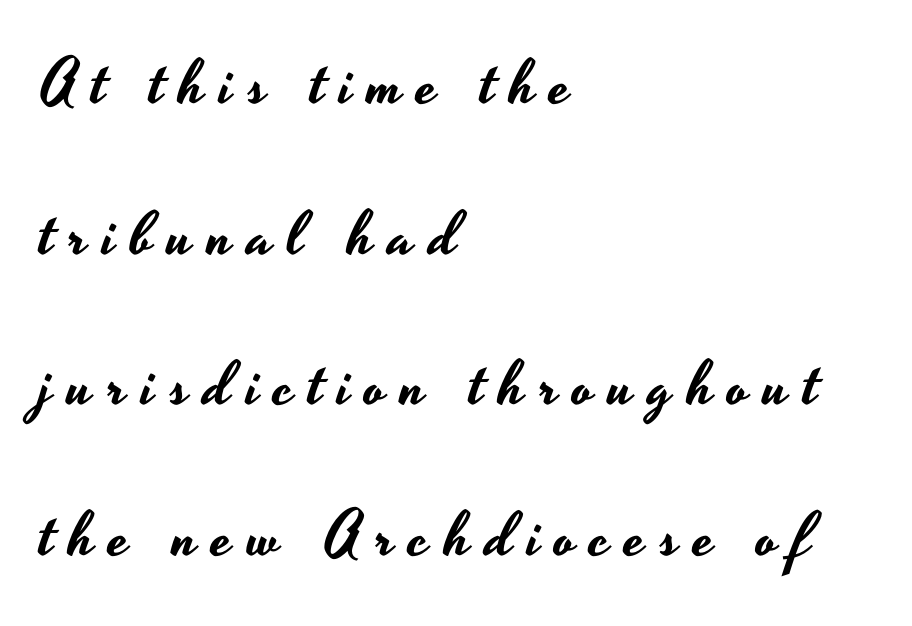
Q: Is the text italic (slanted)? A: Yes.
Q: Is the typeface a serif or a sans-serif typeface? A: Sans-serif.
Q: Is the text underlined? A: No.
Q: How is the paragraph aligned? A: Left-aligned.
Q: Is the spacing between letters normal or unusually wide? A: Unusually wide.
Q: Is the spacing between lines tight, normal or loose? A: Loose.
Q: Width (condensed, normal, or wide)? A: Wide.
Q: Stroke contrast? A: Low.
Q: x-height? A: Small.
Q: Monospaced? A: No.
